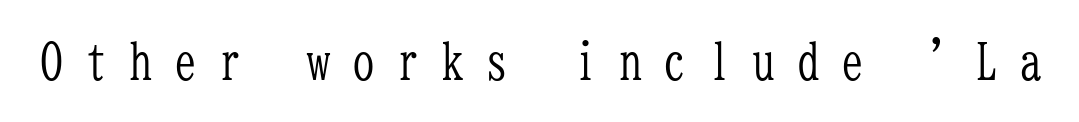
The string is rendered with underlining switched off. These lines are composed in type with serifs. Here the designer chose a console-style face with uniform glyph widths. Style check: upright. Here the glyphs are tracked loosely, breaking word shapes into spaced letters.
